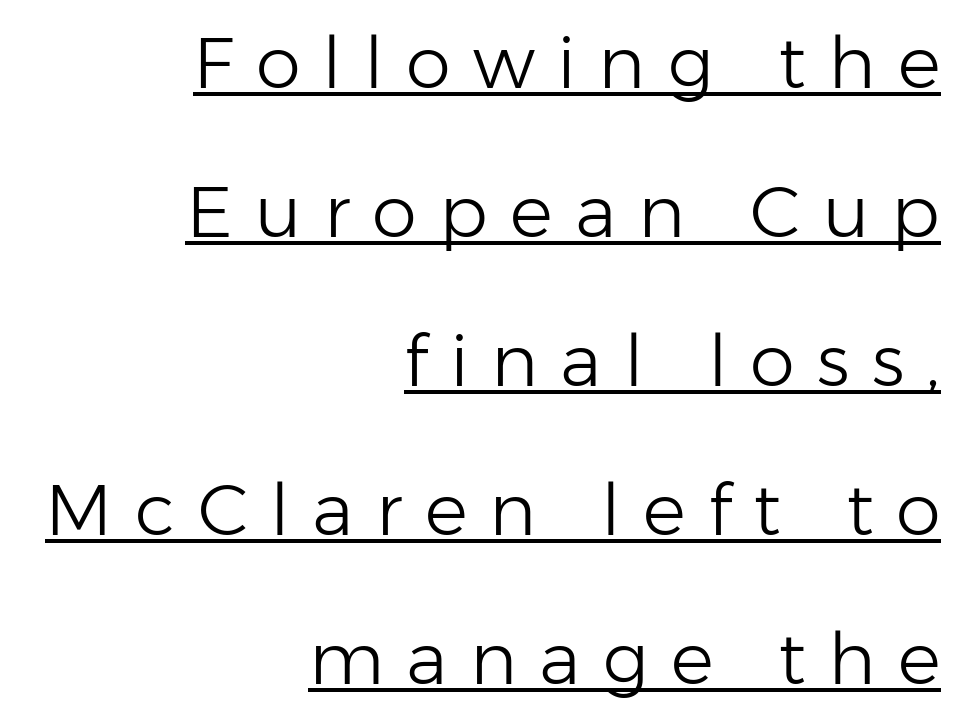
The image shows 72 px light sans-serif type, upright; set right-aligned, loose line spacing (2.07x), unusually wide letter spacing (+0.31 em), underlined; low stroke contrast and a medium x-height.
